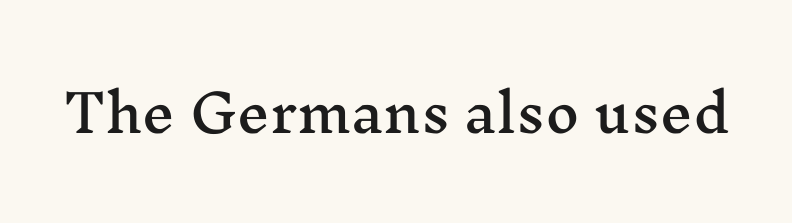
{"serif": "yes", "italic": "no", "width": "wide", "stroke_contrast": "medium", "x_height": "medium", "monospaced": "no", "underline": "no", "letter_spacing": "normal", "letter_spacing_em": 0.0, "glyph_px": 52}
